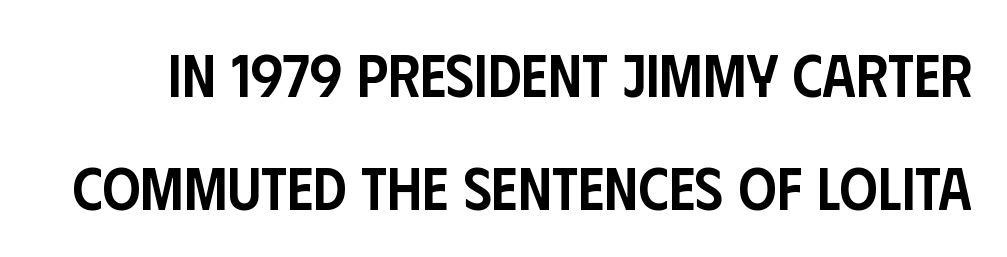
{"serif": "no", "italic": "no", "bold": "semi", "weight": "semibold", "width": "condensed", "stroke_contrast": "low", "x_height": "large", "monospaced": "no", "underline": "no", "line_spacing_ratio": 1.88, "letter_spacing": "normal", "letter_spacing_em": 0.0, "glyph_px": 60}
